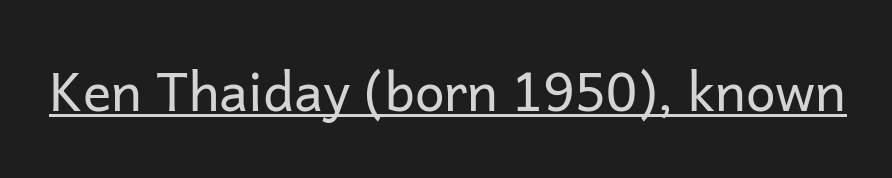
Q: Is the text bold? A: No.
Q: Is the text italic (slanted)? A: No, it is upright.
Q: Is the typeface a serif or a sans-serif typeface? A: Sans-serif.
Q: Is the text underlined? A: Yes.
Q: Is the spacing between letters normal or unusually wide? A: Normal.
Q: Width (condensed, normal, or wide)? A: Normal.
Q: Stroke contrast? A: Low.
Q: x-height? A: Medium.
Q: Monospaced? A: No.
